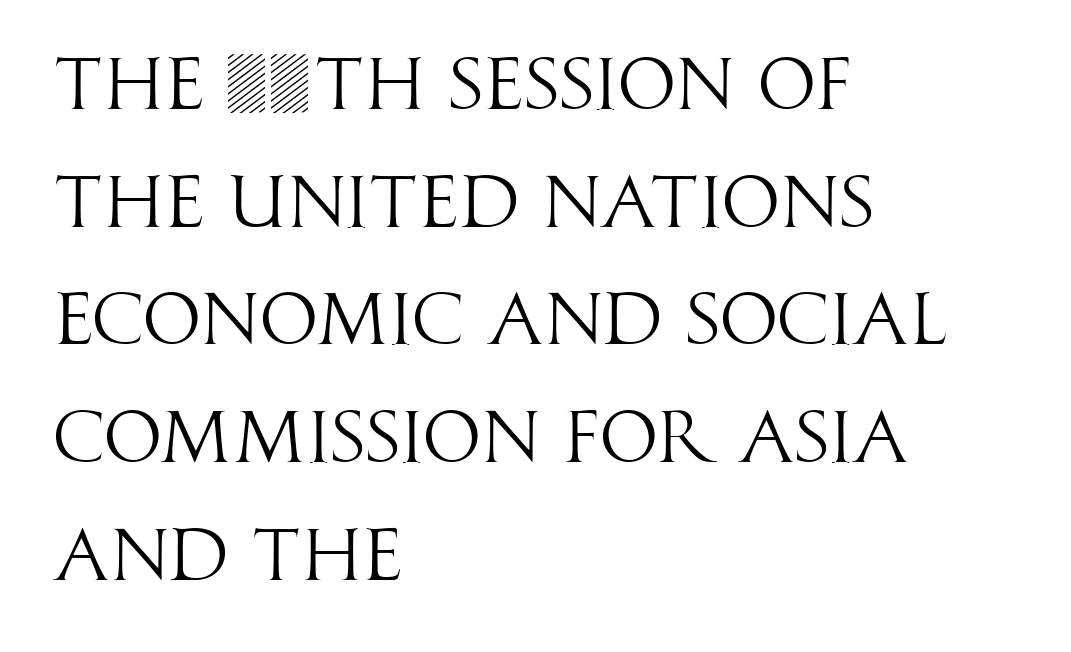
Q: Is the text bold? A: No.
Q: Is the text italic (slanted)? A: No, it is upright.
Q: Is the typeface a serif or a sans-serif typeface? A: Sans-serif.
Q: Is the text underlined? A: No.
Q: How is the paragraph aligned? A: Left-aligned.
Q: Is the spacing between letters normal or unusually wide? A: Normal.
Q: Is the spacing between lines tight, normal or loose? A: Normal.
Q: Width (condensed, normal, or wide)? A: Condensed.
Q: Stroke contrast? A: High.
Q: x-height? A: Large.
Q: Monospaced? A: No.
